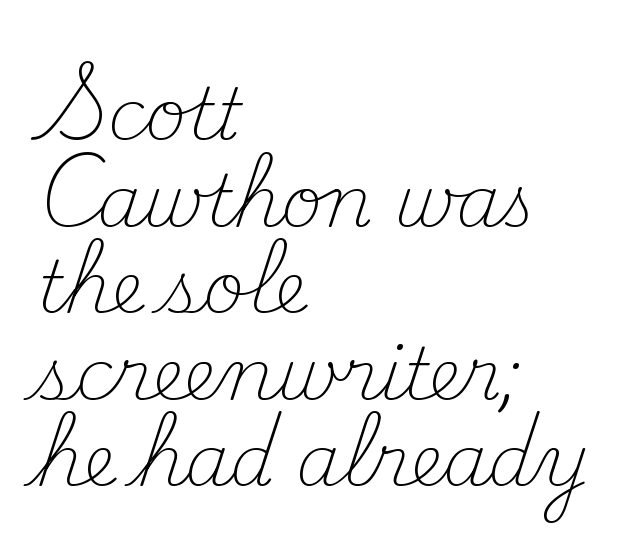
Q: Is the text bold? A: No.
Q: Is the text italic (slanted)? A: Yes.
Q: Is the typeface a serif or a sans-serif typeface? A: Serif.
Q: Is the text underlined? A: No.
Q: How is the paragraph aligned? A: Left-aligned.
Q: Is the spacing between letters normal or unusually wide? A: Normal.
Q: Width (condensed, normal, or wide)? A: Normal.
Q: Stroke contrast? A: Medium.
Q: x-height? A: Small.
Q: Monospaced? A: No.
